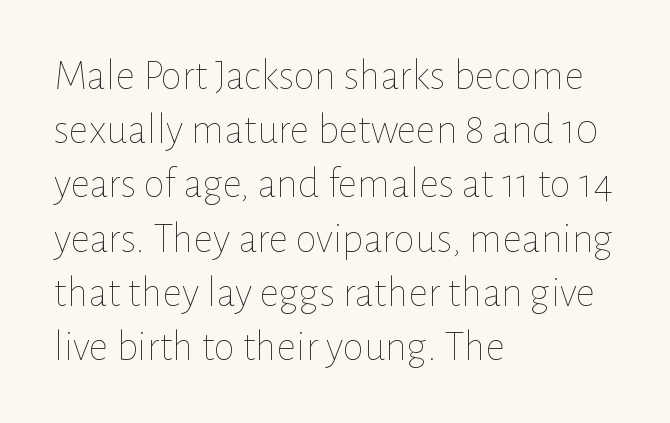
{"italic": "no", "bold": "no", "weight": "thin", "width": "normal", "stroke_contrast": "low", "x_height": "medium", "monospaced": "no", "underline": "no", "align": "left", "line_spacing": "normal", "line_spacing_ratio": 1.26, "letter_spacing": "normal", "letter_spacing_em": 0.0, "glyph_px": 43}
